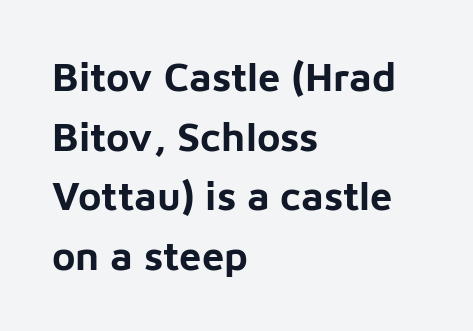
The image shows 40 px bold sans-serif type, upright; set left-aligned, normal line spacing (1.49x), normal letter spacing, not underlined; low stroke contrast and a medium x-height.
